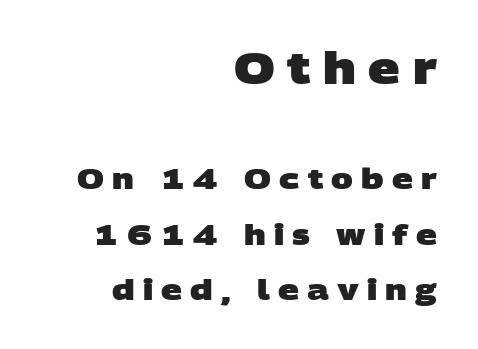
The image shows 44 px heavy, wide sans-serif type; set right-aligned, loose line spacing (1.91x), unusually wide letter spacing (+0.28 em), not underlined; the first (top) block is 1.52x larger; low stroke contrast and a large x-height.
